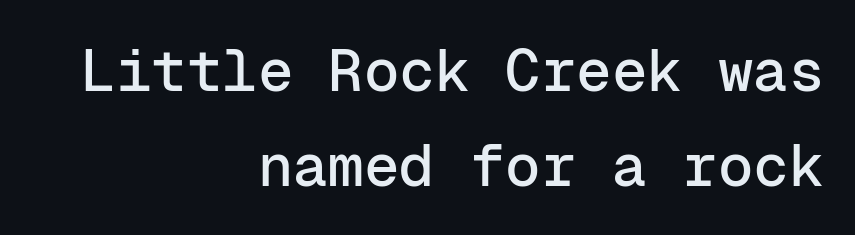
Q: Is the text italic (slanted)? A: No, it is upright.
Q: Is the typeface a serif or a sans-serif typeface? A: Sans-serif.
Q: Is the text underlined? A: No.
Q: How is the paragraph aligned? A: Right-aligned.
Q: Is the spacing between letters normal or unusually wide? A: Normal.
Q: Is the spacing between lines tight, normal or loose? A: Normal.
Q: Width (condensed, normal, or wide)? A: Normal.
Q: Stroke contrast? A: Low.
Q: x-height? A: Medium.
Q: Monospaced? A: Yes.
